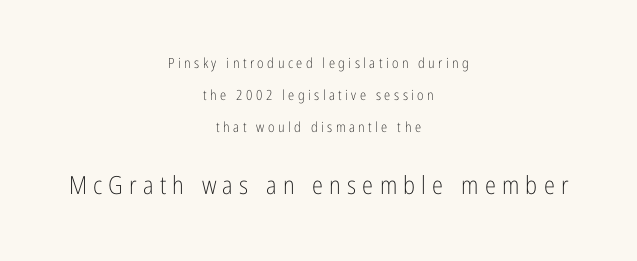
Q: Is the text bold? A: No.
Q: Is the text italic (slanted)? A: No, it is upright.
Q: Is the text underlined? A: No.
Q: How is the paragraph aligned? A: Centered.
Q: Is the spacing between letters normal or unusually wide? A: Unusually wide.
Q: Is the spacing between lines tight, normal or loose? A: Loose.
Q: Which block of text is set in a larger size, the first (top) or the second (bottom)? A: The second (bottom) one.
